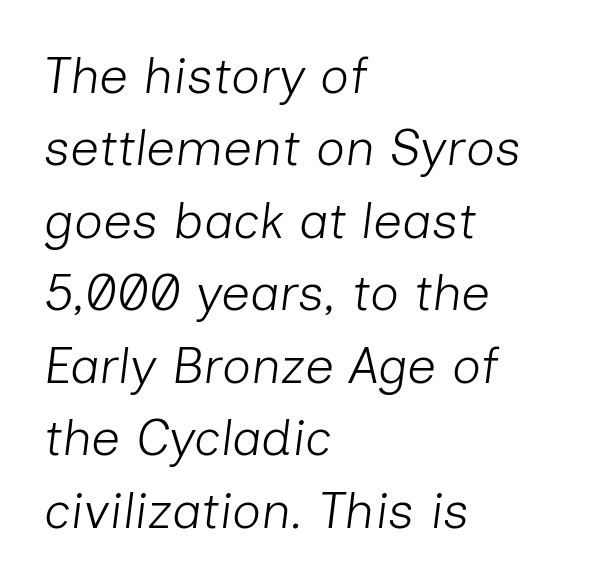
{"italic": "yes", "lean": "right", "slant_degrees": 7, "bold": "no", "weight": "light", "width": "normal", "stroke_contrast": "low", "x_height": "medium", "monospaced": "no", "underline": "no", "align": "left", "line_spacing": "normal", "line_spacing_ratio": 1.42, "letter_spacing": "normal", "letter_spacing_em": 0.0, "glyph_px": 51}
